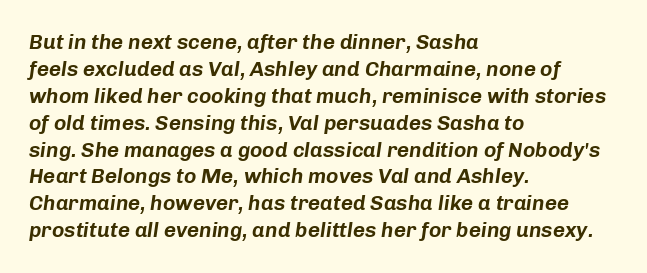
What stands out about the letter spacing? Nothing — it is the standard amount. The zone under the glyphs is completely vacant. Is the block centered? No — it sits flush against the left margin. Characters are canted at an angle relative to the baseline's perpendicular.
